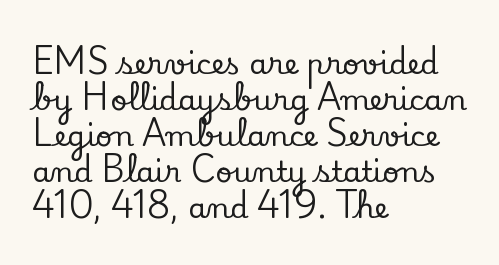
Q: Is the text italic (slanted)? A: No, it is upright.
Q: Is the text underlined? A: No.
Q: How is the paragraph aligned? A: Left-aligned.
Q: Is the spacing between letters normal or unusually wide? A: Normal.
Q: Width (condensed, normal, or wide)? A: Normal.
Q: Stroke contrast? A: Low.
Q: x-height? A: Small.
Q: Monospaced? A: No.
